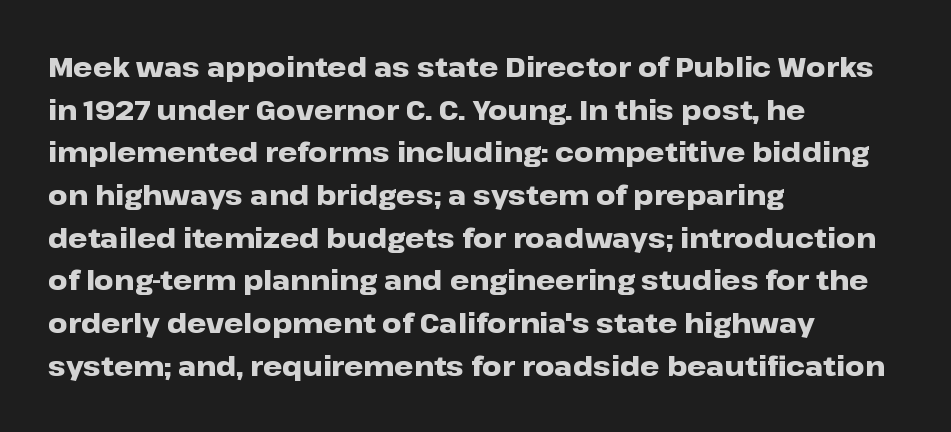
{"italic": "no", "bold": "yes", "underline": "no", "align": "left", "line_spacing": "normal", "line_spacing_ratio": 1.58, "letter_spacing": "normal", "letter_spacing_em": 0.0, "glyph_px": 27}
